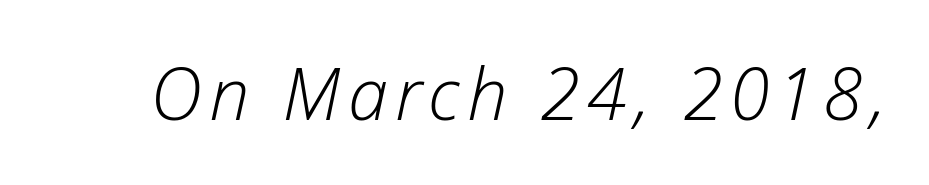
Italic: yes, the glyphs are oblique. Heft: none added — not bold. Varying glyph widths throughout — classic text-font behaviour. Underline: absent.
